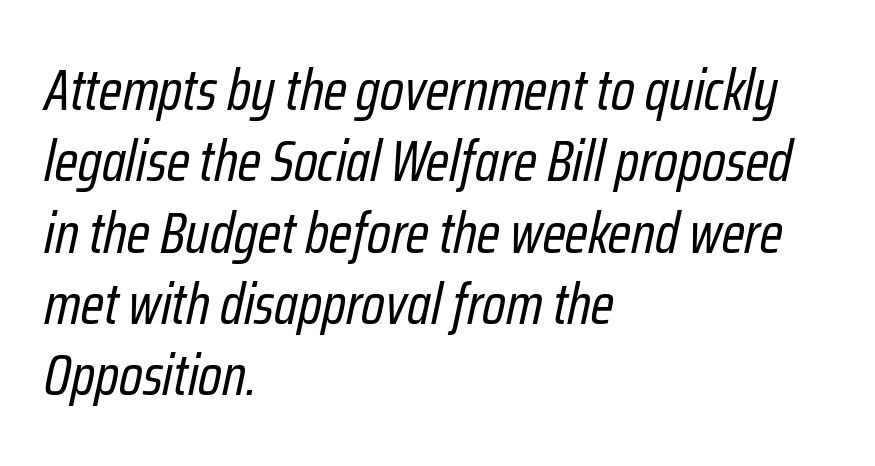
Here the glyphs are tracked normally, forming tight word shapes. Characters are canted at an angle relative to the baseline's perpendicular. All the whitespace from short lines collects on the right. Nobody drew a line under any word here. The strokes carry an ordinary text weight at most.
